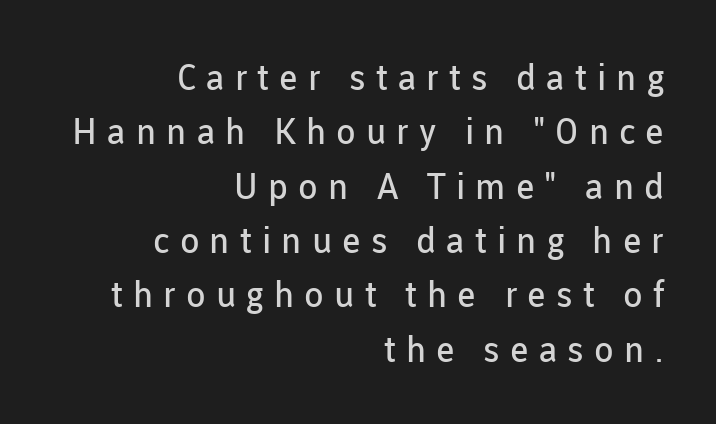
You can tell from the bare stems that sans-serif type was used. A typesetter would mark this as roman, not italic. All the whitespace from short lines collects on the left. Think of a printed novel: that variable character pitch is what you see here. There is plenty of visible air inserted between adjacent glyphs. The font sits on the lighter half of the weight spectrum, regular included.
